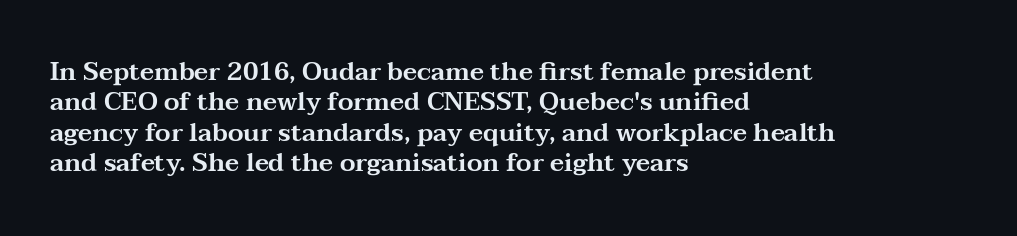
{"italic": "no", "underline": "no", "align": "left", "line_spacing_ratio": 1.22, "letter_spacing": "normal", "letter_spacing_em": 0.0, "glyph_px": 25}
